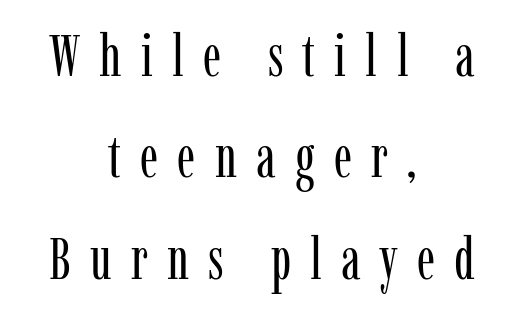
{"serif": "yes", "italic": "no", "bold": "no", "weight": "regular", "width": "condensed", "stroke_contrast": "low", "x_height": "medium", "monospaced": "no", "underline": "no", "align": "center", "line_spacing_ratio": 1.75, "letter_spacing": "wide", "letter_spacing_em": 0.33, "glyph_px": 58}
